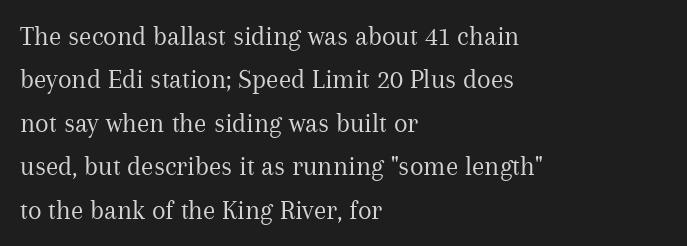
The image shows 28 px regular-weight serif type, upright; set left-aligned, normal line spacing (1.55x), normal letter spacing, not underlined; medium stroke contrast and a medium x-height.
